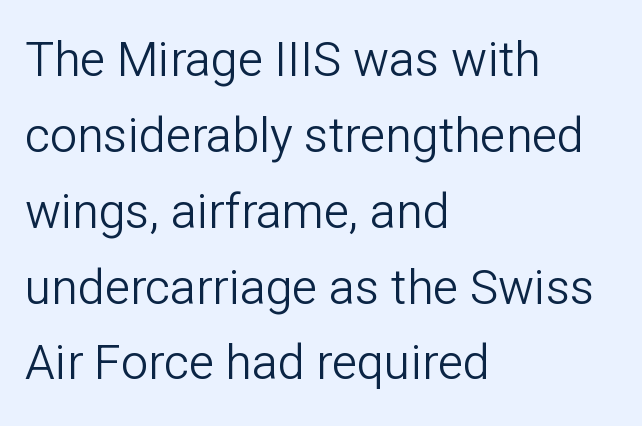
{"serif": "no", "italic": "no", "bold": "no", "weight": "light", "width": "normal", "stroke_contrast": "low", "x_height": "medium", "monospaced": "no", "underline": "no", "align": "left", "line_spacing": "normal", "line_spacing_ratio": 1.58, "letter_spacing": "normal", "letter_spacing_em": 0.0, "glyph_px": 48}
